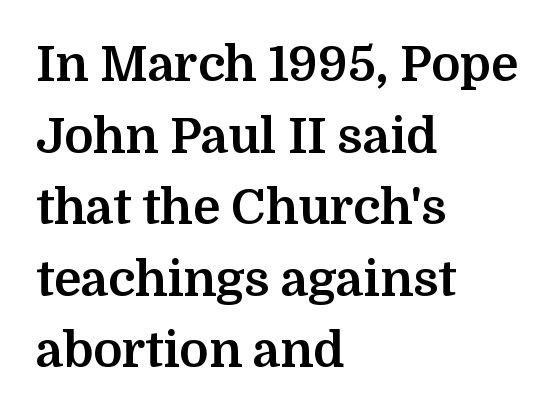
{"serif": "yes", "italic": "no", "bold": "yes", "weight": "bold", "width": "normal", "stroke_contrast": "medium", "x_height": "medium", "monospaced": "no", "underline": "no", "align": "left", "line_spacing": "normal", "line_spacing_ratio": 1.46, "letter_spacing": "normal", "letter_spacing_em": 0.0, "glyph_px": 49}
